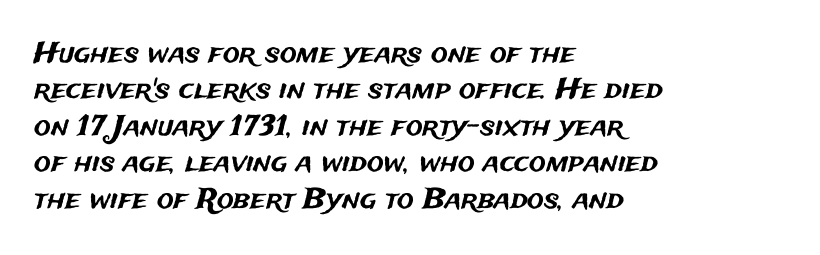
The image shows 28 px sans-serif type; set left-aligned, normal line spacing (1.3x), normal letter spacing, not underlined; medium stroke contrast and a medium x-height.
